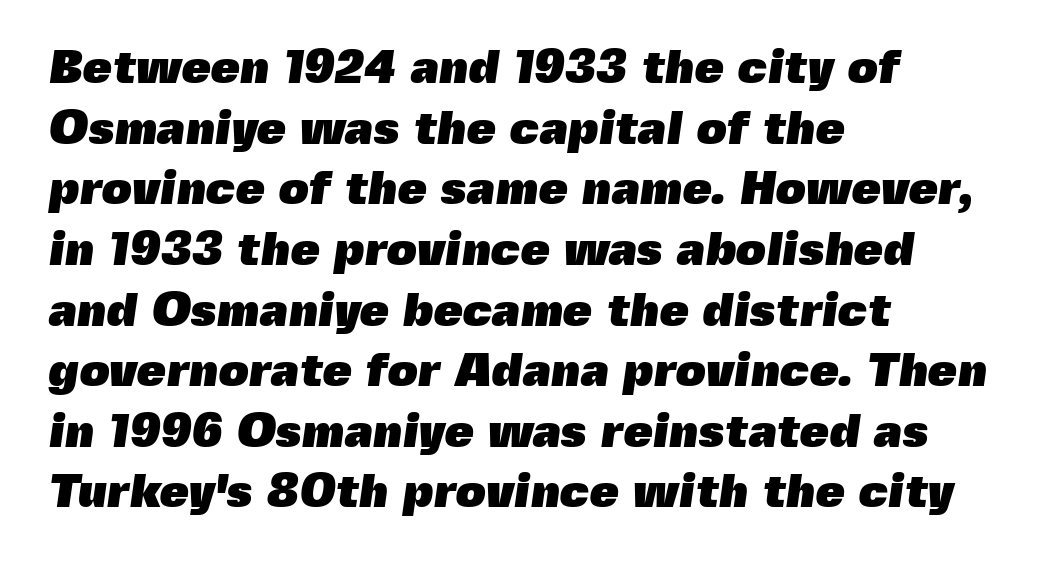
Q: Is the text bold? A: Yes.
Q: Is the typeface a serif or a sans-serif typeface? A: Sans-serif.
Q: Is the text underlined? A: No.
Q: How is the paragraph aligned? A: Left-aligned.
Q: Is the spacing between letters normal or unusually wide? A: Normal.
Q: Is the spacing between lines tight, normal or loose? A: Normal.
Q: Width (condensed, normal, or wide)? A: Normal.
Q: x-height? A: Medium.
Q: Monospaced? A: No.
